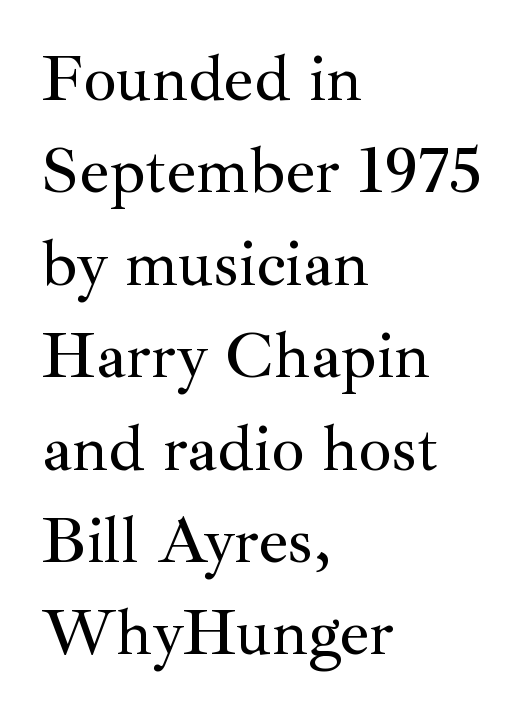
{"serif": "yes", "italic": "no", "width": "normal", "stroke_contrast": "medium", "x_height": "small", "monospaced": "no", "underline": "no", "align": "left", "line_spacing": "normal", "line_spacing_ratio": 1.4, "letter_spacing": "normal", "letter_spacing_em": 0.0, "glyph_px": 66}
